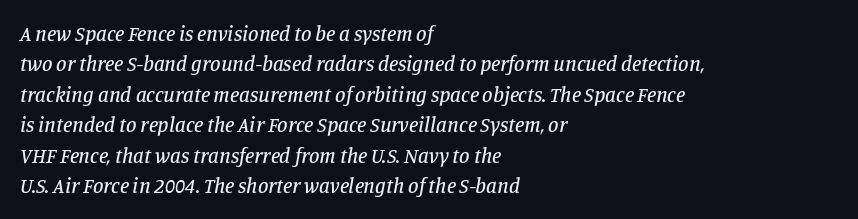
The image shows 21 px text type, italic (leaning right); set left-aligned, normal line spacing (1.45x), normal letter spacing, not underlined.
